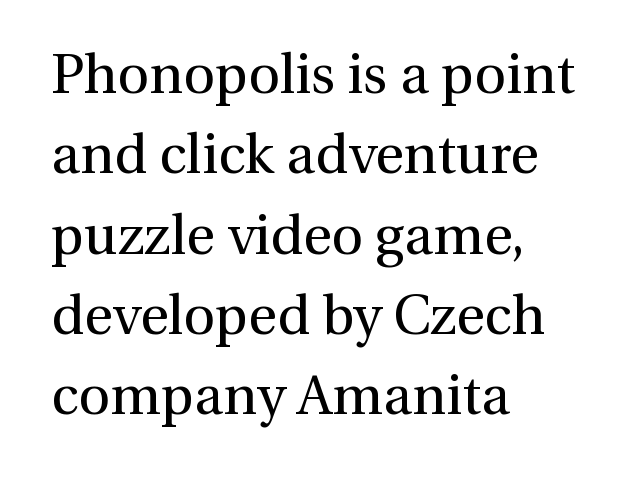
Q: Is the text bold? A: No.
Q: Is the text italic (slanted)? A: No, it is upright.
Q: Is the typeface a serif or a sans-serif typeface? A: Serif.
Q: Is the text underlined? A: No.
Q: How is the paragraph aligned? A: Left-aligned.
Q: Is the spacing between letters normal or unusually wide? A: Normal.
Q: Is the spacing between lines tight, normal or loose? A: Normal.
Q: Width (condensed, normal, or wide)? A: Normal.
Q: Stroke contrast? A: Medium.
Q: x-height? A: Medium.
Q: Monospaced? A: No.
